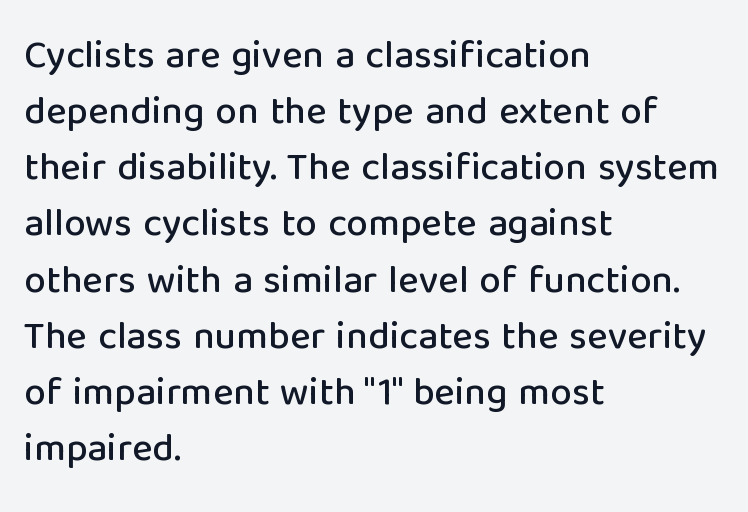
Serifs: no, the terminals of the letterforms are clean. When letters stand straight like this, we call the style roman or upright. One glance says typical: line gaps are just what's usual. If you drew a ruler down the left edge, every line would touch it. Words appear dense and cohesive because spacing is normal.
